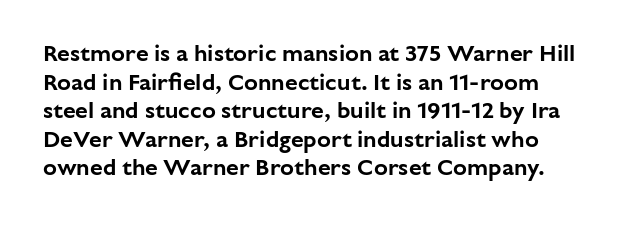
No extra tracking has been applied to these lines. The string is rendered with underlining switched off. If you drew a line through each stem, it would be perfectly vertical.
